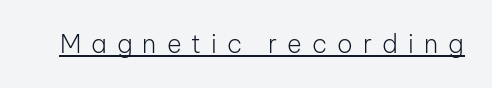
Compared with undecorated copy, this sample adds a rule below the words. The face used here is rendered with a markedly widened letterfit. Stroke thickness stays within the range of a standard reading face or lighter. Notice how the stems are strictly vertical — no italics here.
